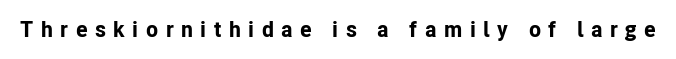
Q: Is the text bold? A: Yes.
Q: Is the text italic (slanted)? A: No, it is upright.
Q: Is the text underlined? A: No.
Q: Is the spacing between letters normal or unusually wide? A: Unusually wide.
